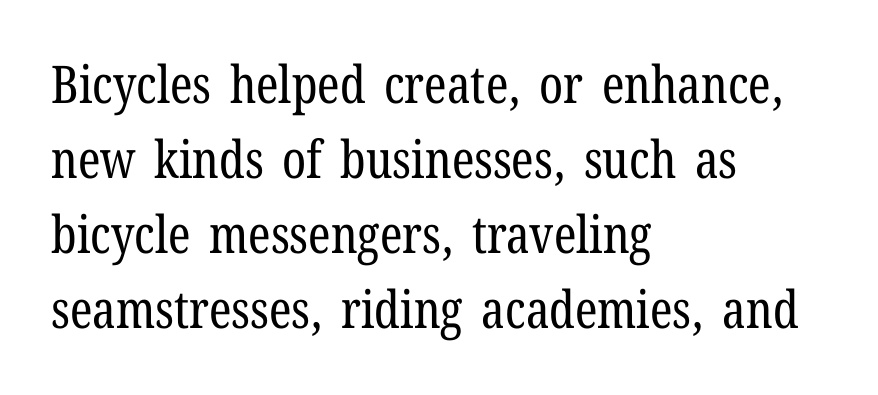
Q: Is the text bold? A: No.
Q: Is the text italic (slanted)? A: No, it is upright.
Q: Is the typeface a serif or a sans-serif typeface? A: Serif.
Q: Is the text underlined? A: No.
Q: How is the paragraph aligned? A: Left-aligned.
Q: Is the spacing between letters normal or unusually wide? A: Normal.
Q: Is the spacing between lines tight, normal or loose? A: Normal.
Q: Width (condensed, normal, or wide)? A: Condensed.
Q: Stroke contrast? A: Low.
Q: x-height? A: Medium.
Q: Monospaced? A: No.
